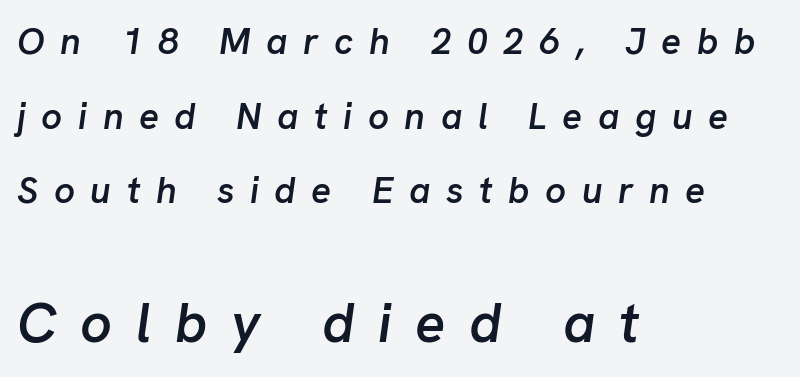
{"italic": "yes", "lean": "right", "slant_degrees": 8, "bold": "semi", "weight": "semibold", "width": "normal", "stroke_contrast": "low", "x_height": "medium", "monospaced": "no", "underline": "no", "align": "left", "line_spacing": "loose", "line_spacing_ratio": 2.02, "letter_spacing": "wide", "letter_spacing_em": 0.42, "larger_block": "second", "size_ratio": 1.51, "glyph_px": 56}
